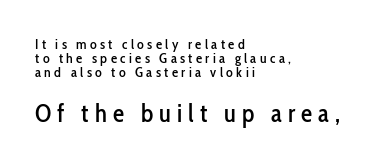
Q: Is the text italic (slanted)? A: No, it is upright.
Q: Is the text underlined? A: No.
Q: How is the paragraph aligned? A: Left-aligned.
Q: Is the spacing between letters normal or unusually wide? A: Unusually wide.
Q: Is the spacing between lines tight, normal or loose? A: Tight.
Q: Which block of text is set in a larger size, the first (top) or the second (bottom)? A: The second (bottom) one.
